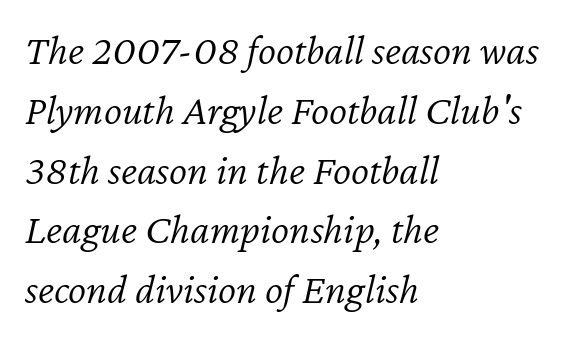
The image shows 43 px light type, italic (leaning right); set left-aligned, normal line spacing (1.39x), normal letter spacing, not underlined; low stroke contrast and a medium x-height.
